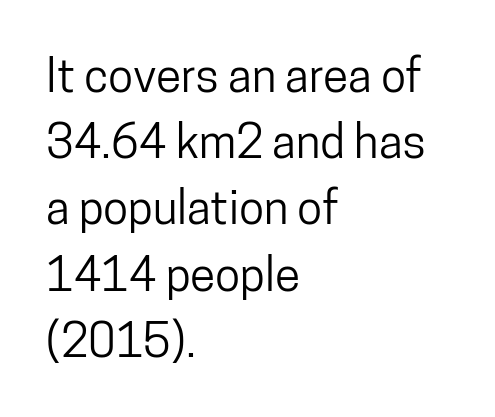
{"serif": "no", "italic": "no", "width": "condensed", "stroke_contrast": "low", "x_height": "medium", "monospaced": "no", "underline": "no", "align": "left", "line_spacing": "normal", "line_spacing_ratio": 1.44, "letter_spacing": "normal", "letter_spacing_em": 0.0, "glyph_px": 46}
